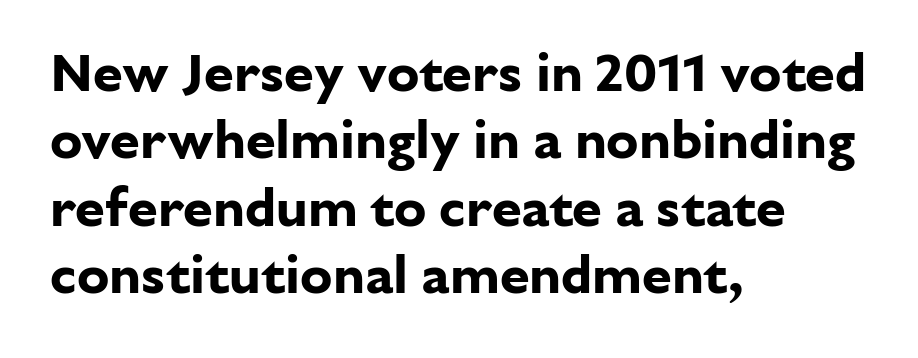
The image shows 54 px bold sans-serif type, upright; set left-aligned, normal line spacing (1.25x), normal letter spacing, not underlined; low stroke contrast and a medium x-height.
